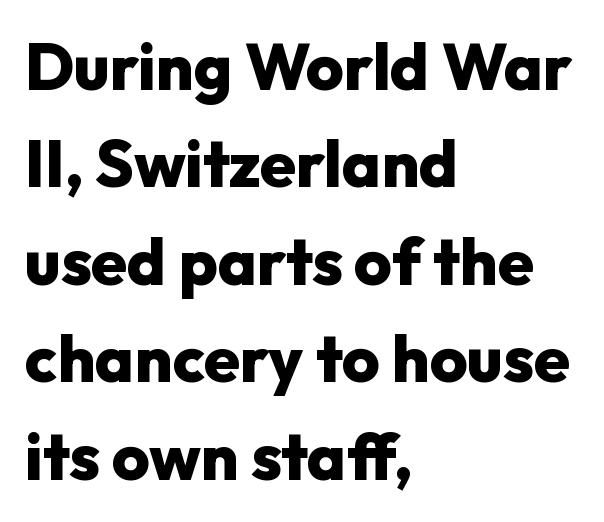
Q: Is the text bold? A: Yes.
Q: Is the text italic (slanted)? A: No, it is upright.
Q: Is the typeface a serif or a sans-serif typeface? A: Sans-serif.
Q: Is the text underlined? A: No.
Q: How is the paragraph aligned? A: Left-aligned.
Q: Is the spacing between letters normal or unusually wide? A: Normal.
Q: Is the spacing between lines tight, normal or loose? A: Normal.
Q: Width (condensed, normal, or wide)? A: Normal.
Q: Stroke contrast? A: Low.
Q: x-height? A: Medium.
Q: Monospaced? A: No.
